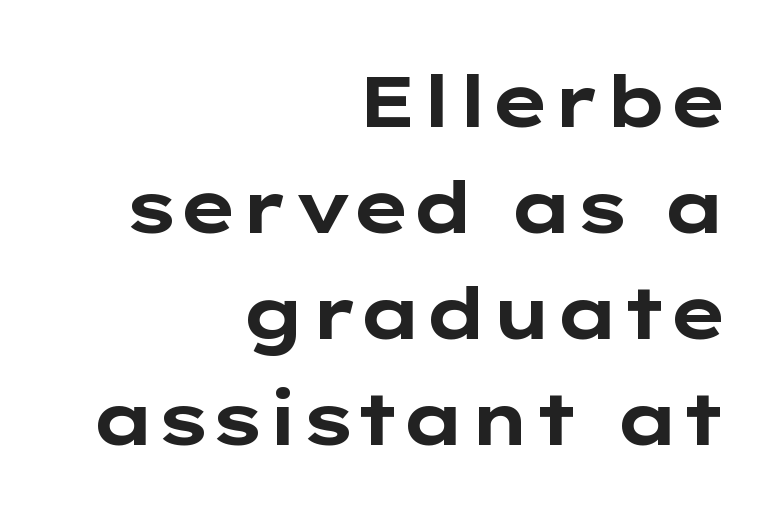
The image shows 72 px bold, wide sans-serif type, upright; set right-aligned, normal line spacing (1.47x), normal letter spacing, not underlined; low stroke contrast and a medium x-height.
